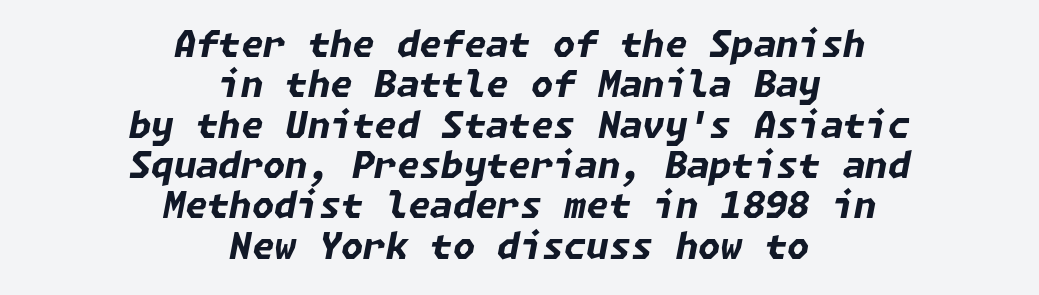
Q: Is the text bold? A: Yes.
Q: Is the text italic (slanted)? A: Yes, it leans right by about 11 degrees.
Q: Is the text underlined? A: No.
Q: How is the paragraph aligned? A: Centered.
Q: Is the spacing between letters normal or unusually wide? A: Normal.
Q: Is the spacing between lines tight, normal or loose? A: Tight.
Q: Width (condensed, normal, or wide)? A: Normal.
Q: Stroke contrast? A: Low.
Q: x-height? A: Medium.
